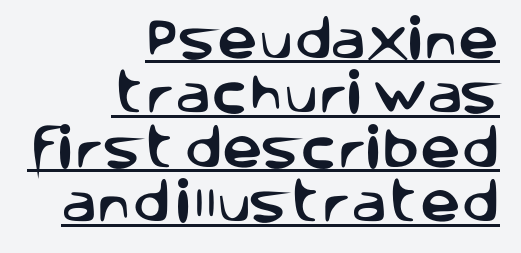
Q: Is the text italic (slanted)? A: No, it is upright.
Q: Is the typeface a serif or a sans-serif typeface? A: Sans-serif.
Q: Is the text underlined? A: Yes.
Q: How is the paragraph aligned? A: Right-aligned.
Q: Is the spacing between letters normal or unusually wide? A: Normal.
Q: Width (condensed, normal, or wide)? A: Normal.
Q: Stroke contrast? A: Low.
Q: x-height? A: Large.
Q: Monospaced? A: No.
